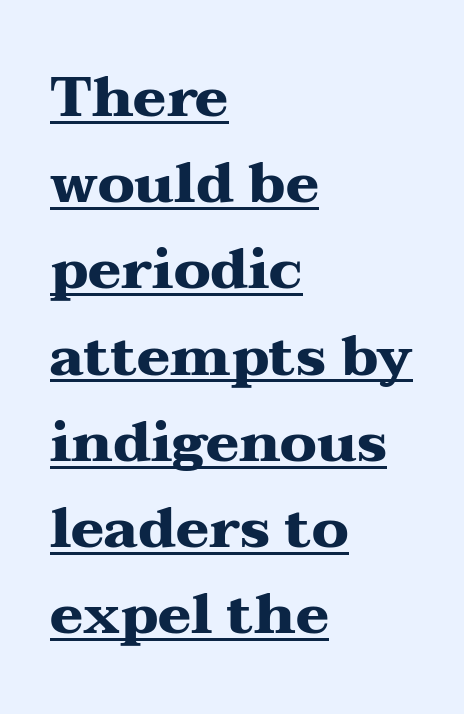
The letters advance in unequal steps, a hallmark of proportional type. The ragged edge is on the right, which tells us the setting is flush left. Students, this is bold: see how much ink each stroke carries. Is the letter spacing exaggerated? No — it looks like the ordinary default. A typographer would call this underscored text. A typesetter would mark this as roman, not italic.
